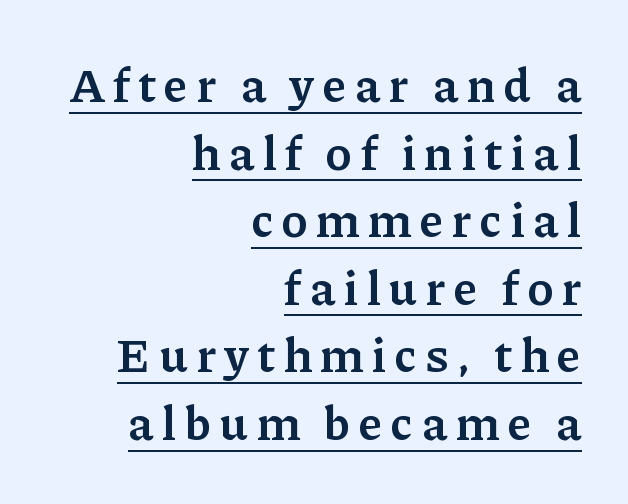
The typesetting leans somewhat heavy: a semibold. This is serif lettering, the kind often seen in printed books. Think of a printed novel: that variable character pitch is what you see here. This sample carries an underscore along the baseline area.
